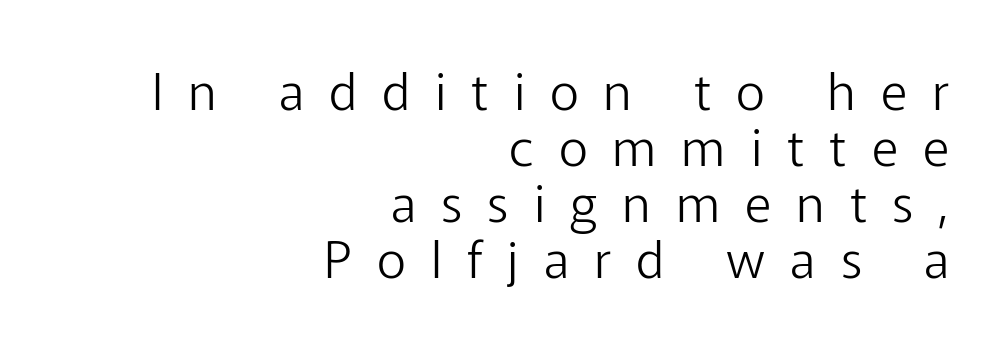
{"serif": "no", "italic": "no", "bold": "no", "weight": "light", "width": "normal", "stroke_contrast": "low", "x_height": "medium", "monospaced": "no", "underline": "no", "align": "right", "line_spacing": "tight", "line_spacing_ratio": 1.1, "letter_spacing": "wide", "letter_spacing_em": 0.49, "glyph_px": 51}
